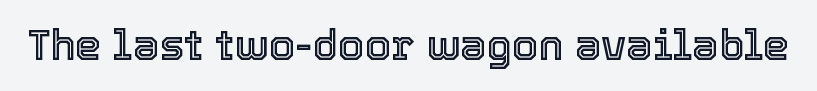
{"italic": "no", "width": "normal", "x_height": "medium", "monospaced": "no", "underline": "no", "letter_spacing": "normal", "letter_spacing_em": 0.0, "glyph_px": 42}
